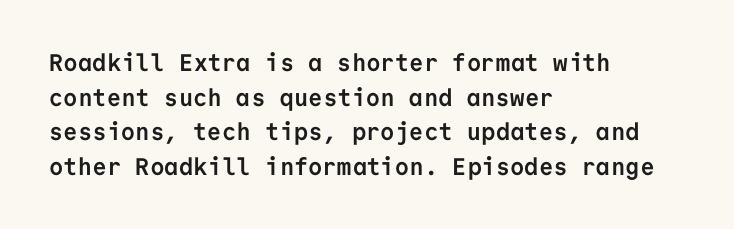
Rule under the text: the space is simply empty. Nothing unusual about the tracking: characters are spaced as the font intends. Leading: standard. This sample uses an upright cut, with every glyph sitting square on the baseline. Set as a true bold cut, around the 700 mark. Line beginnings align vertically; line endings do not.
